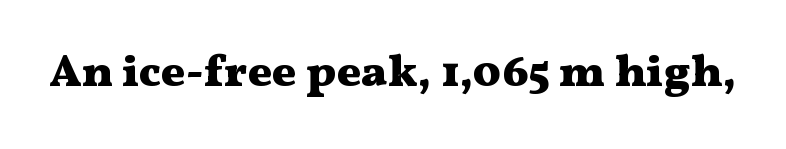
{"serif": "yes", "italic": "no", "bold": "yes", "weight": "heavy", "width": "wide", "stroke_contrast": "medium", "x_height": "medium", "monospaced": "no", "underline": "no", "letter_spacing": "normal", "letter_spacing_em": 0.0, "glyph_px": 45}
